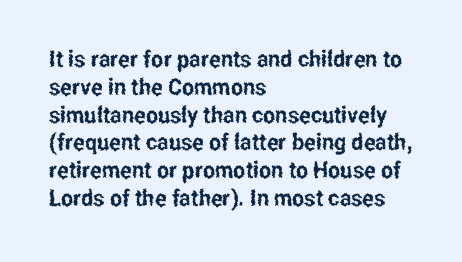
The image shows 23 px text type, upright; set left-aligned, line spacing 1.21x, normal letter spacing, not underlined.
